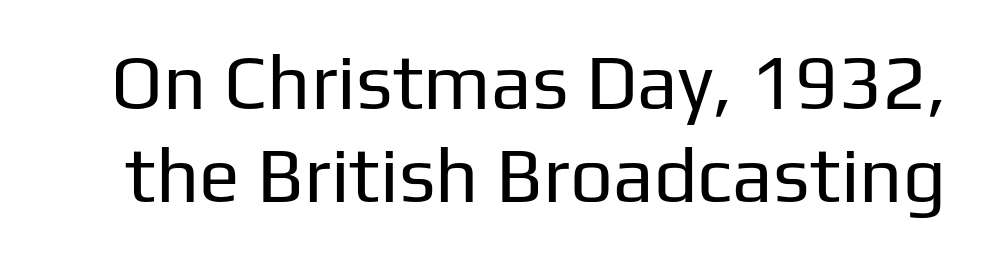
Q: Is the text bold? A: No.
Q: Is the text italic (slanted)? A: No, it is upright.
Q: Is the typeface a serif or a sans-serif typeface? A: Sans-serif.
Q: Is the text underlined? A: No.
Q: Is the spacing between letters normal or unusually wide? A: Normal.
Q: Width (condensed, normal, or wide)? A: Normal.
Q: Stroke contrast? A: Low.
Q: x-height? A: Medium.
Q: Monospaced? A: No.
